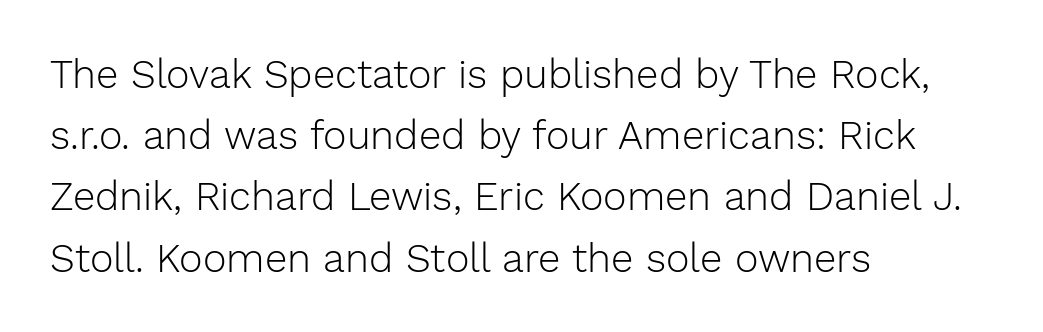
The image shows 40 px light sans-serif type, upright; set left-aligned, normal line spacing (1.53x), normal letter spacing, not underlined; low stroke contrast and a medium x-height.
